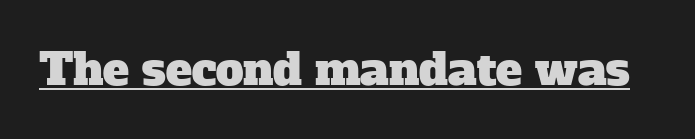
{"serif": "yes", "width": "normal", "stroke_contrast": "low", "x_height": "medium", "monospaced": "no", "underline": "yes", "letter_spacing": "normal", "letter_spacing_em": 0.0, "glyph_px": 44}
